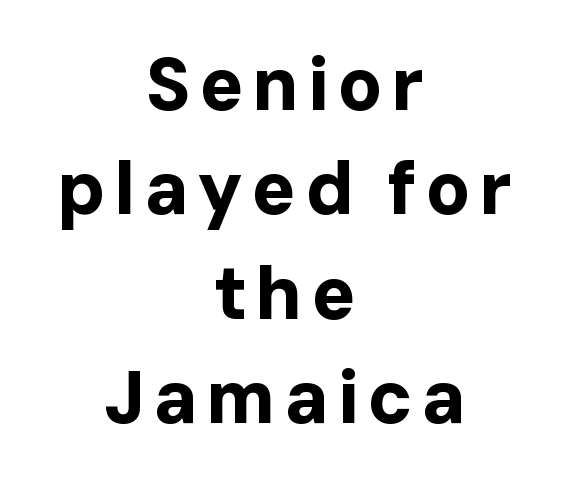
{"serif": "no", "italic": "no", "bold": "yes", "weight": "bold", "width": "normal", "stroke_contrast": "low", "x_height": "medium", "monospaced": "no", "underline": "no", "align": "center", "line_spacing": "normal", "line_spacing_ratio": 1.41, "glyph_px": 74}
